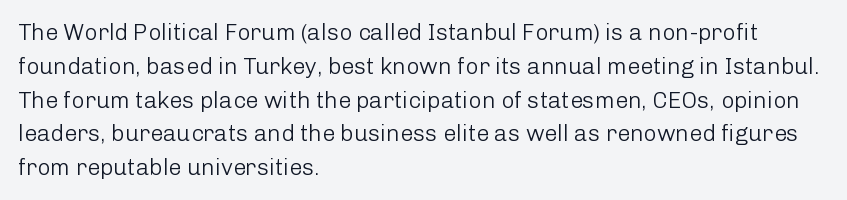
Just letters on the line, the space beneath them empty. Evenly set lines give the paragraph a standard silhouette. Heft: none added — not bold. Notice how the passage keeps a crisp vertical edge on the left only. No extra tracking has been applied to these lines. A roman cut, with each character standing at attention.
